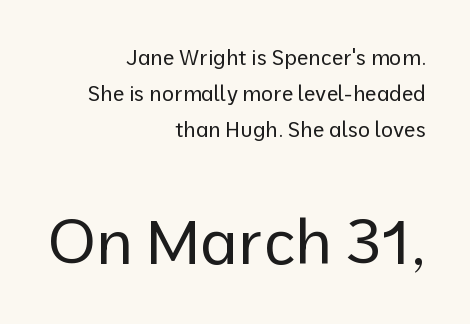
The passage shown is typed in a proportional face where columns would drift. The string is rendered with underlining switched off. Serifs: no, the terminals of the letterforms are clean. The letterforms sit at book weight or below. Posture: vertical. Whoever set this made the second block the dominant, larger element.
